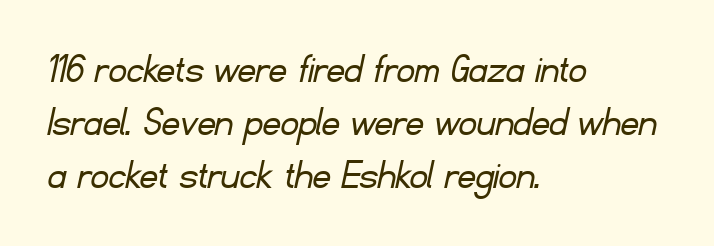
{"serif": "no", "bold": "no", "weight": "light", "width": "normal", "stroke_contrast": "low", "x_height": "small", "monospaced": "no", "underline": "no", "align": "left", "line_spacing_ratio": 1.21, "letter_spacing": "normal", "letter_spacing_em": 0.0, "glyph_px": 44}
